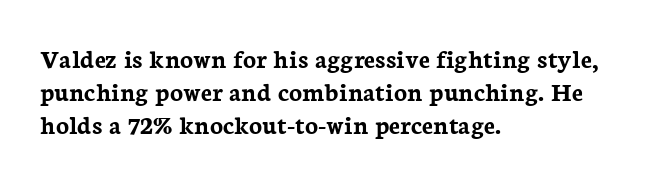
Q: Is the text bold? A: Yes.
Q: Is the text italic (slanted)? A: No, it is upright.
Q: Is the text underlined? A: No.
Q: How is the paragraph aligned? A: Left-aligned.
Q: Is the spacing between letters normal or unusually wide? A: Normal.
